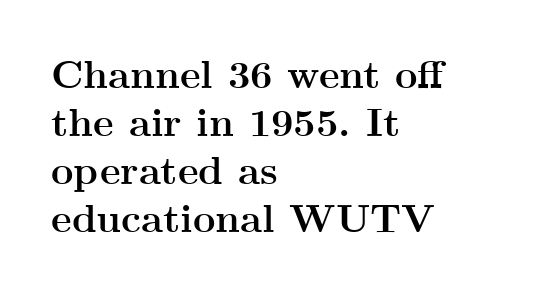
Every letter is thick-stroked: bold, no question. Note: serifs present on the glyphs. Is the letter spacing exaggerated? No — it looks like the ordinary default. The setting favours the left margin, as ordinary paragraphs usually do. The area under the type is left untouched. Rendered with straight, roman letterforms.
